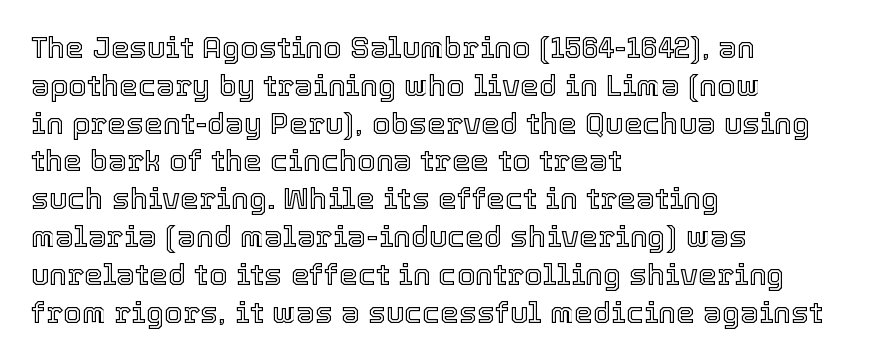
The image shows 30 px text type, upright; set left-aligned, normal line spacing (1.26x), normal letter spacing, not underlined; a medium x-height.
